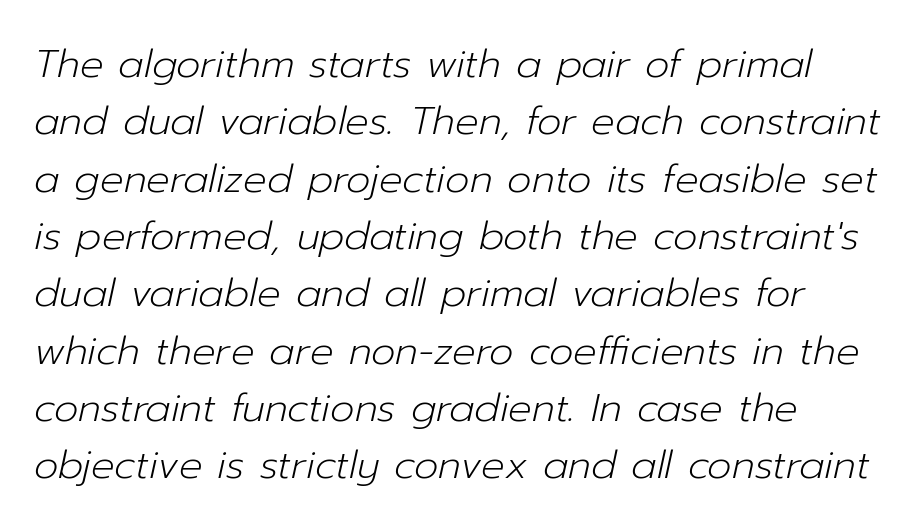
The image shows 39 px light type, italic (leaning right); set left-aligned, normal line spacing (1.47x), normal letter spacing, not underlined; low stroke contrast and a medium x-height.
